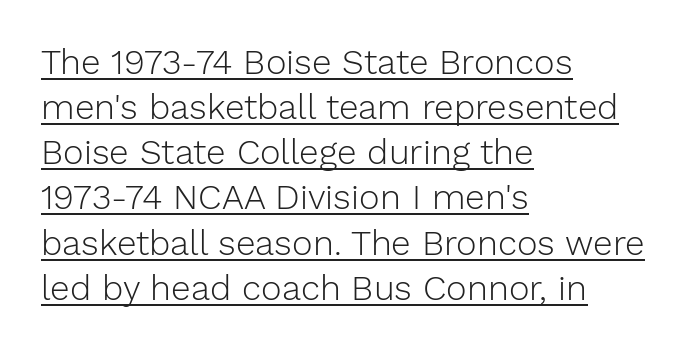
The font sits on the lighter half of the weight spectrum, regular included. Whoever set this chose a conventional vertical rhythm. Italic: no, the glyphs are upright roman. Observe the absence of serifs on each vertical stroke in this sample. Notice how a bar underscores the lettering throughout. Varying glyph widths throughout — classic text-font behaviour.
